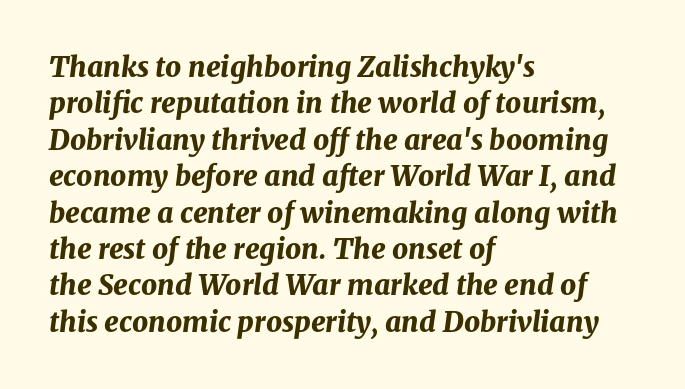
{"italic": "yes", "lean": "right", "slant_degrees": 8, "bold": "yes", "weight": "bold", "width": "normal", "stroke_contrast": "medium", "x_height": "medium", "monospaced": "no", "underline": "no", "align": "left", "line_spacing": "normal", "line_spacing_ratio": 1.3, "letter_spacing": "normal", "letter_spacing_em": 0.0, "glyph_px": 28}
